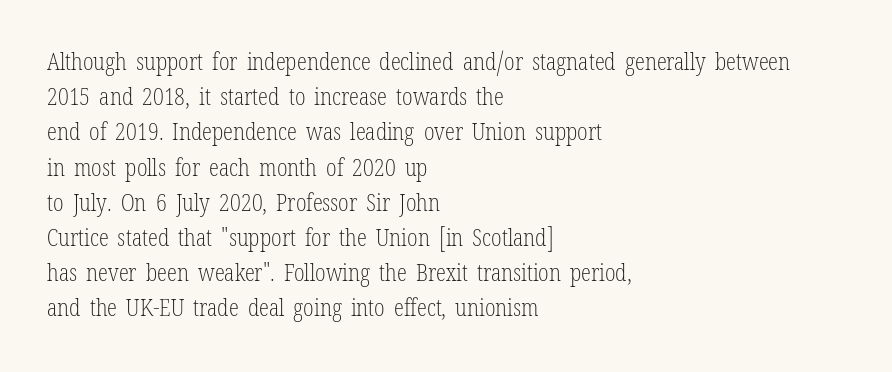
Q: Is the text bold? A: No.
Q: Is the text italic (slanted)? A: No, it is upright.
Q: Is the text underlined? A: No.
Q: How is the paragraph aligned? A: Left-aligned.
Q: Is the spacing between letters normal or unusually wide? A: Normal.
Q: Is the spacing between lines tight, normal or loose? A: Normal.
